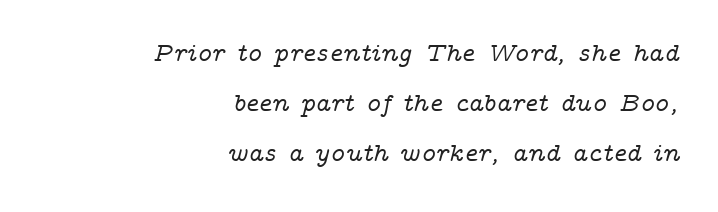
Q: Is the text italic (slanted)? A: Yes, it leans right by about 14 degrees.
Q: Is the text underlined? A: No.
Q: How is the paragraph aligned? A: Right-aligned.
Q: Is the spacing between letters normal or unusually wide? A: Normal.
Q: Is the spacing between lines tight, normal or loose? A: Loose.
